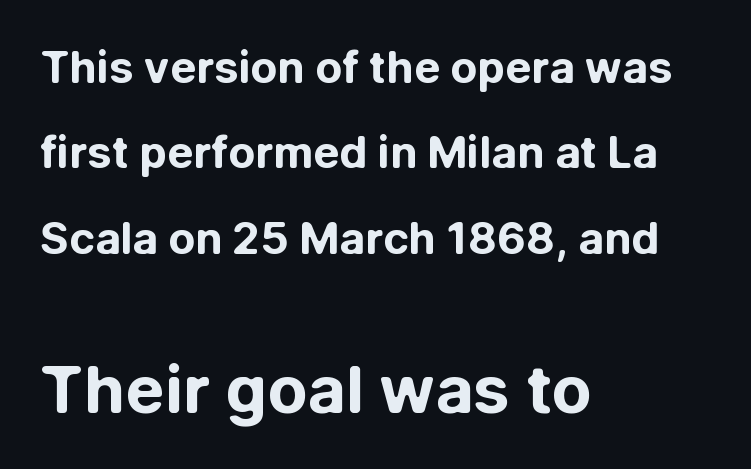
The image shows 66 px bold sans-serif type, upright; set left-aligned, loose line spacing (1.94x), normal letter spacing, not underlined; the second (bottom) block is 1.5x larger; low stroke contrast and a medium x-height.
